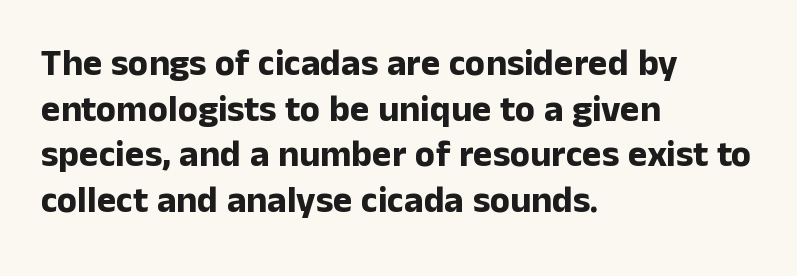
Q: Is the text bold? A: Yes.
Q: Is the text italic (slanted)? A: No, it is upright.
Q: Is the typeface a serif or a sans-serif typeface? A: Sans-serif.
Q: Is the text underlined? A: No.
Q: How is the paragraph aligned? A: Left-aligned.
Q: Is the spacing between letters normal or unusually wide? A: Normal.
Q: Width (condensed, normal, or wide)? A: Normal.
Q: Stroke contrast? A: Low.
Q: x-height? A: Medium.
Q: Monospaced? A: No.
